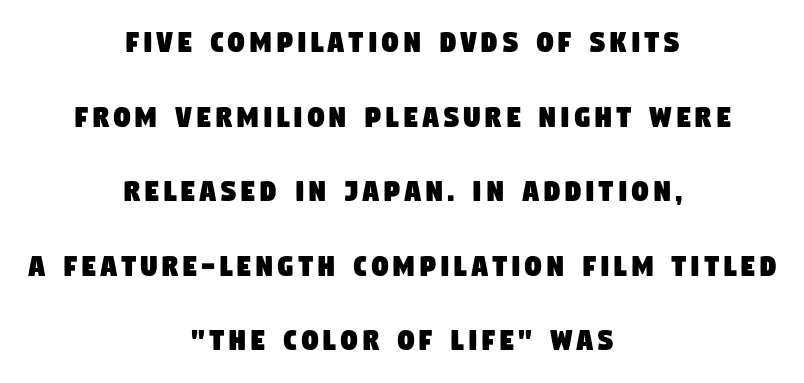
The image shows 33 px condensed sans-serif type; set centered, loose line spacing (2.26x), not underlined; low stroke contrast and a large x-height.
